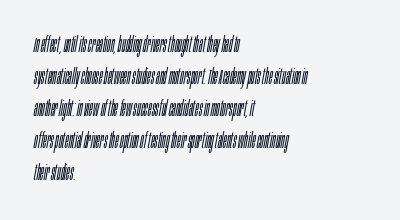
Posture: slanted. Ink coverage per letter is moderate at most. Rule under the text: the space is simply empty. The rendering anchors every line to the left-hand side. Between one letter and the next there's only the usual sliver of space.
